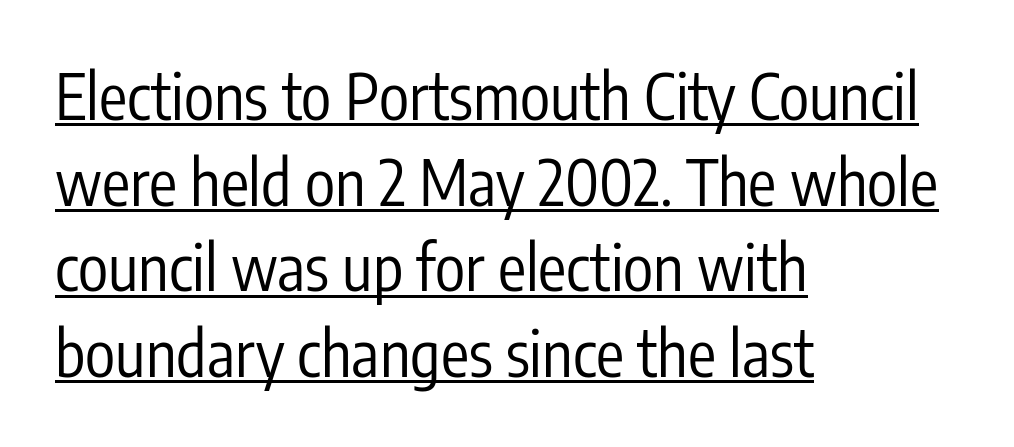
The setting favours the left margin, as ordinary paragraphs usually do. This sample has the flowing, uneven cadence of proportional lettering. A typesetter would label this face a sans. Compared with typical paragraphs, the rows here are spaced about the same. In designer terms, the underline attribute is active on this setting.
